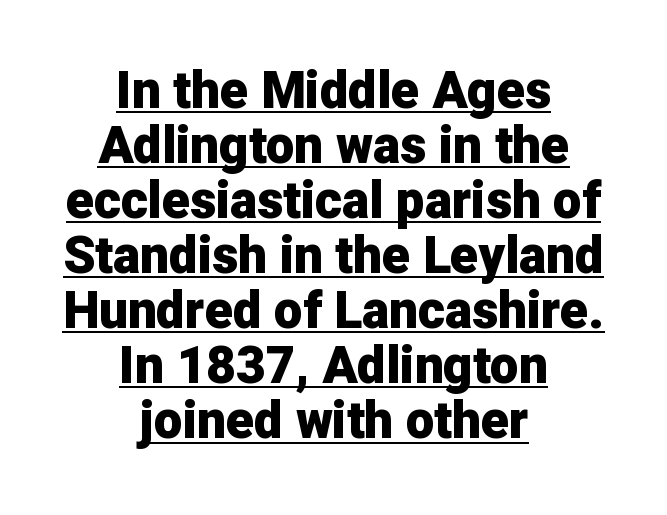
The image shows 51 px heavy sans-serif type, upright; set centered, tight line spacing (1.08x), normal letter spacing, underlined; low stroke contrast and a medium x-height.
